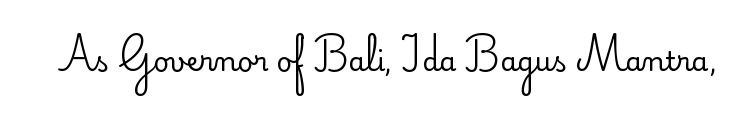
Q: Is the text bold? A: No.
Q: Is the text italic (slanted)? A: No, it is upright.
Q: Is the text underlined? A: No.
Q: Is the spacing between letters normal or unusually wide? A: Normal.
